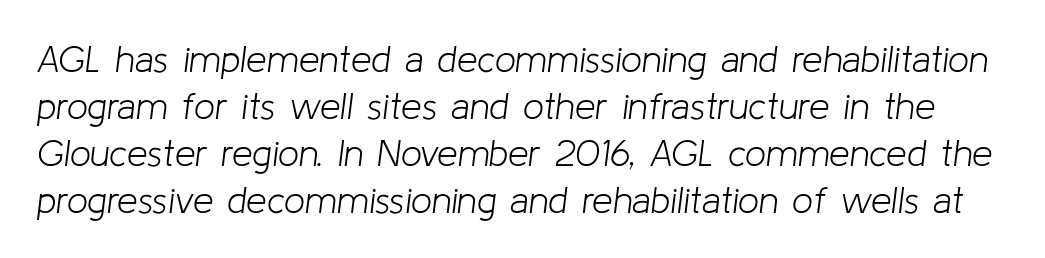
The image shows 37 px light type, italic (leaning right); set normal line spacing (1.27x), normal letter spacing, not underlined; low stroke contrast and a medium x-height.
